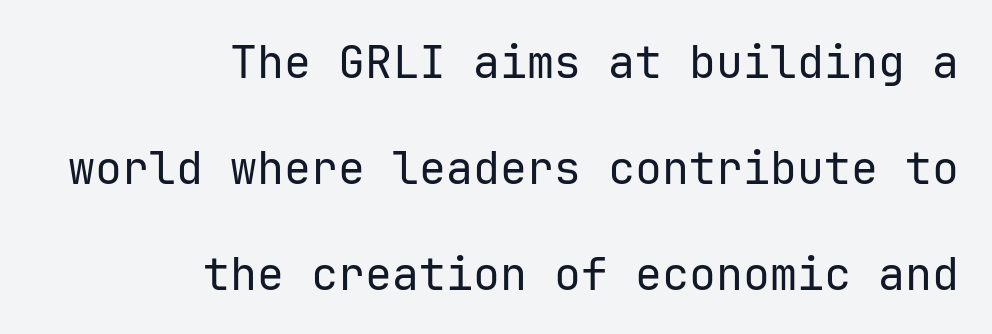
The image shows 45 px regular-weight sans-serif type, upright, monospaced; set right-aligned, loose line spacing (2.36x), normal letter spacing, not underlined; low stroke contrast and a medium x-height.
